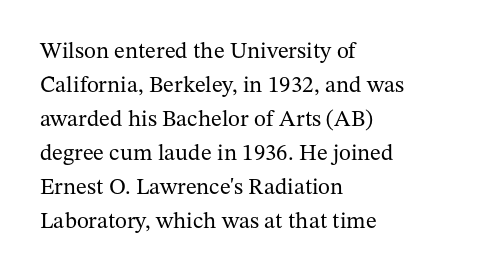
The image shows 23 px text type, upright; set left-aligned, normal line spacing (1.48x), normal letter spacing, not underlined.
